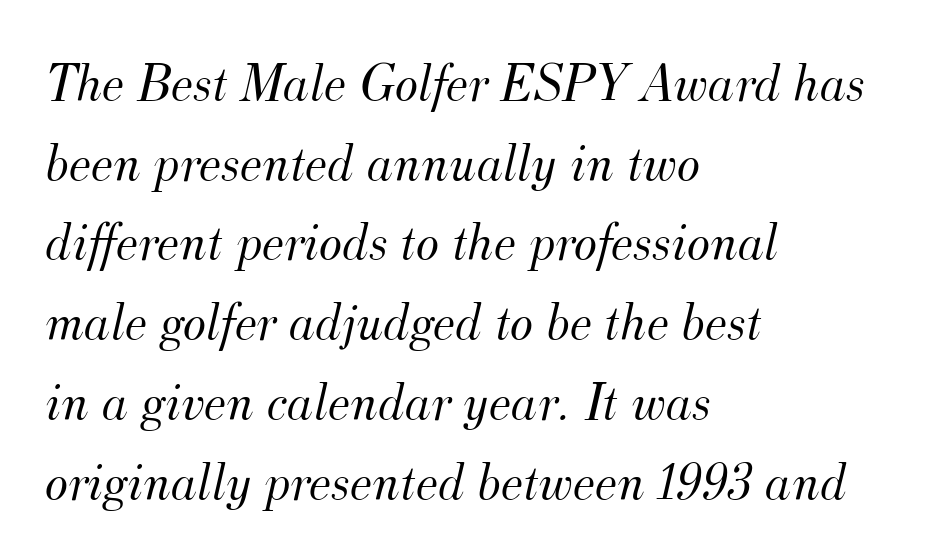
{"serif": "yes", "italic": "yes", "lean": "right", "slant_degrees": 12, "bold": "no", "weight": "light", "width": "normal", "stroke_contrast": "medium", "x_height": "small", "monospaced": "no", "underline": "no", "align": "left", "line_spacing": "normal", "line_spacing_ratio": 1.45, "letter_spacing": "normal", "letter_spacing_em": 0.0, "glyph_px": 55}
